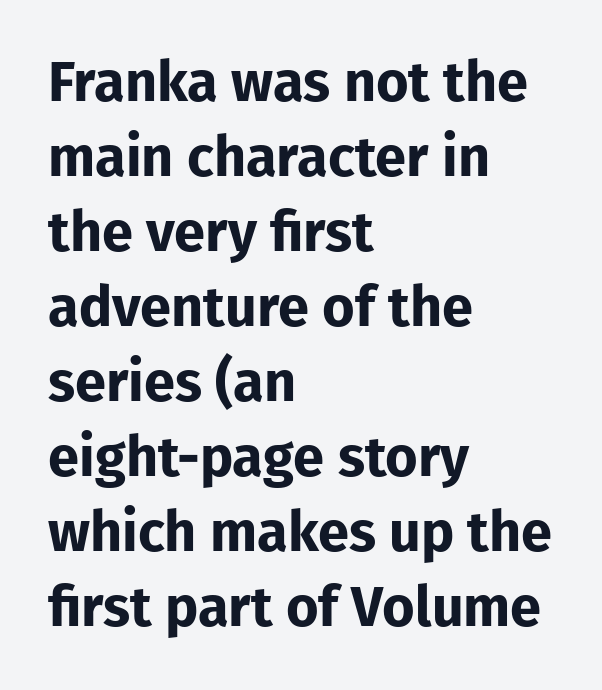
If you measured baseline to baseline, you'd find a middling distance. Standard letterfit; no display-style spreading of the glyphs. Beneath every word, the page is bare. Note: no serifs on the glyphs.
